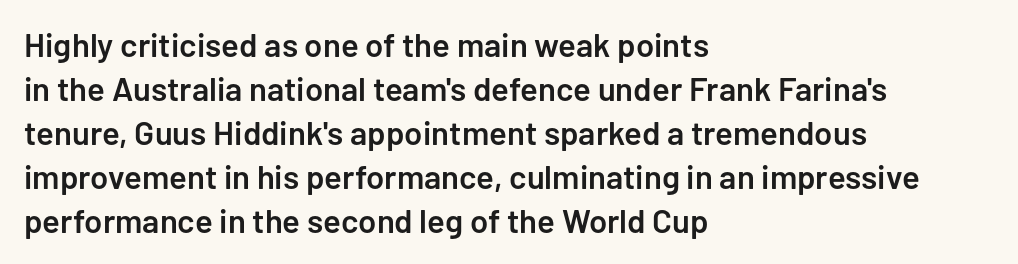
{"serif": "no", "italic": "no", "bold": "semi", "weight": "semibold", "width": "normal", "stroke_contrast": "low", "x_height": "medium", "monospaced": "no", "underline": "no", "align": "left", "line_spacing": "normal", "line_spacing_ratio": 1.33, "letter_spacing": "normal", "letter_spacing_em": 0.0, "glyph_px": 33}
